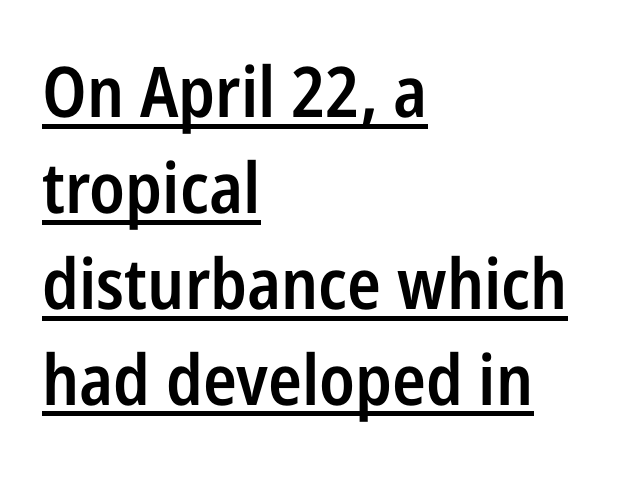
The image shows 70 px semibold, condensed sans-serif type, upright; set left-aligned, normal line spacing (1.37x), normal letter spacing, underlined; low stroke contrast and a medium x-height.
